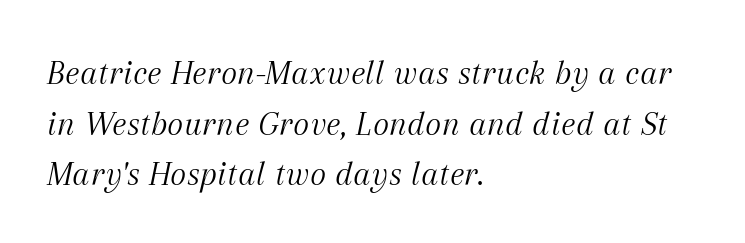
{"serif": "yes", "italic": "yes", "lean": "right", "slant_degrees": 12, "bold": "no", "weight": "light", "width": "normal", "stroke_contrast": "medium", "x_height": "medium", "monospaced": "no", "underline": "no", "align": "left", "line_spacing": "normal", "line_spacing_ratio": 1.45, "letter_spacing": "normal", "letter_spacing_em": 0.0, "glyph_px": 35}
